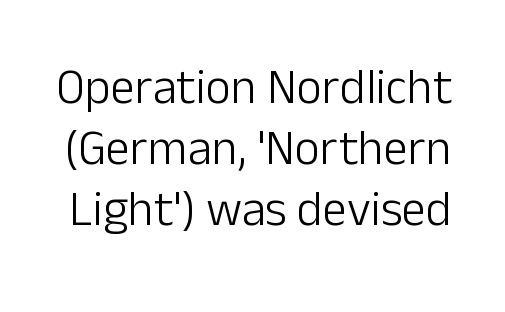
Q: Is the text bold? A: No.
Q: Is the text italic (slanted)? A: No, it is upright.
Q: Is the typeface a serif or a sans-serif typeface? A: Sans-serif.
Q: Is the text underlined? A: No.
Q: Is the spacing between letters normal or unusually wide? A: Normal.
Q: Width (condensed, normal, or wide)? A: Normal.
Q: Stroke contrast? A: Low.
Q: x-height? A: Medium.
Q: Monospaced? A: No.
